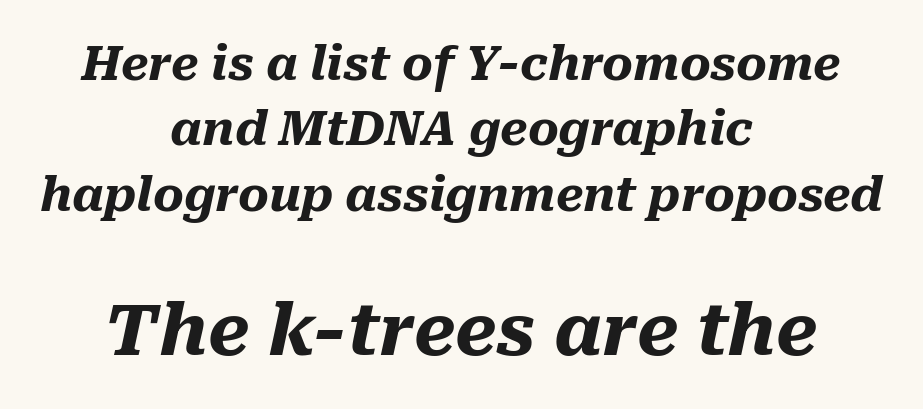
The image shows 71 px heavy type, italic (leaning right); set centered, normal line spacing (1.39x), normal letter spacing, not underlined; the second (bottom) block is 1.51x larger; medium stroke contrast and a medium x-height.
